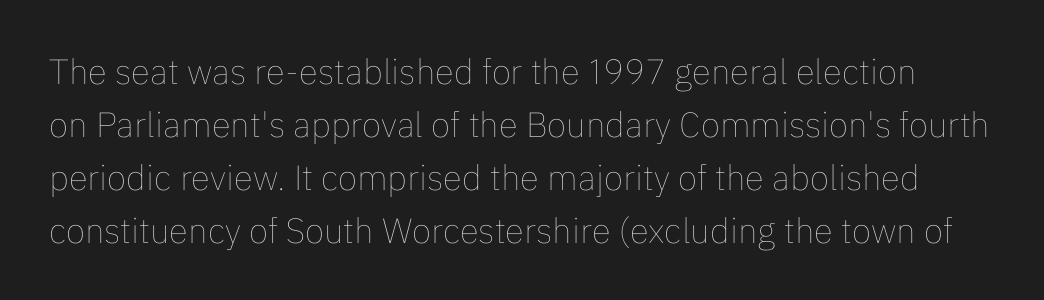
The string is rendered with underlining switched off. In terms of posture, this sample is upright. Default kerning and tracking; the words read as compact shapes. Baseline-to-baseline distance is the conventional proportion of letter height. Is this a fixed-width face? No — the glyphs have proportional, varying widths. The font sits on the lighter half of the weight spectrum, regular included.
